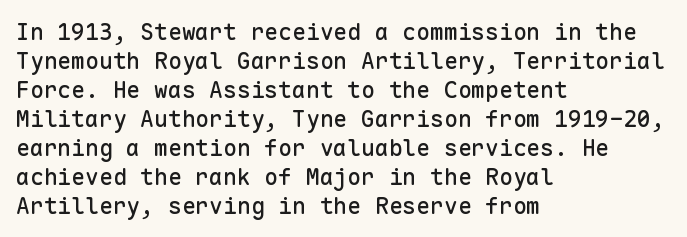
Posture: straight, roman, zero tilt. The passage shown is not underscored anywhere. The rendering anchors every line to the left-hand side. The gaps between neighbouring characters are ordinary and unremarkable.
